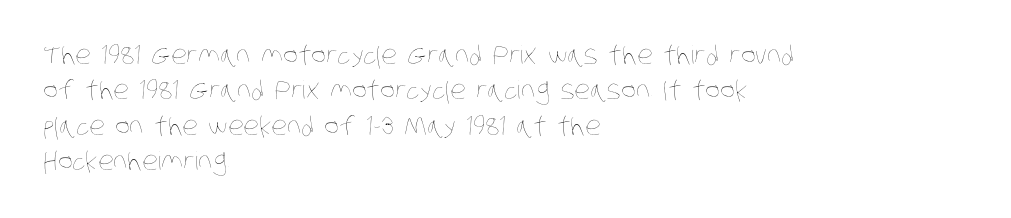
The image shows 25 px text type; set left-aligned, normal line spacing (1.42x), normal letter spacing, not underlined.
